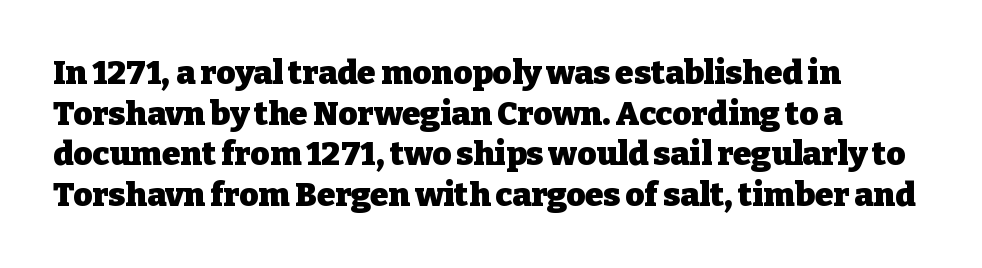
The image shows 33 px heavy serif type, upright; set left-aligned, line spacing 1.23x, normal letter spacing, not underlined; low stroke contrast and a medium x-height.
